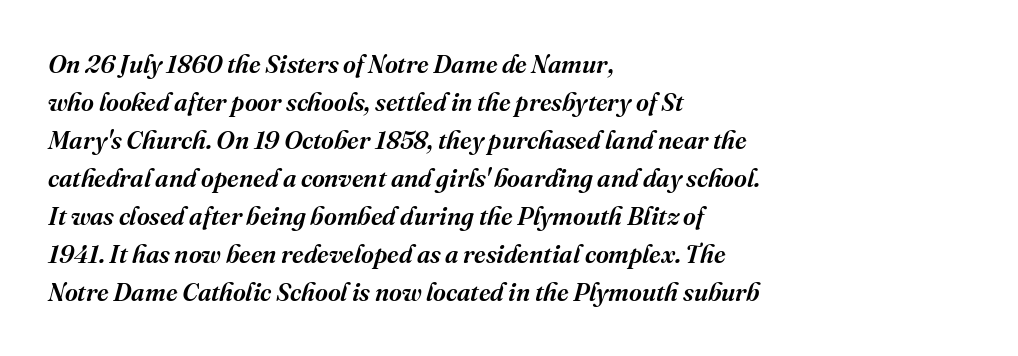
The image shows 25 px text type, italic (leaning right); set left-aligned, normal line spacing (1.52x), normal letter spacing, not underlined.
